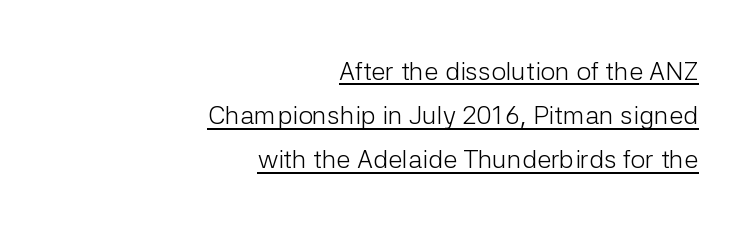
The image shows 26 px text type, upright; set right-aligned, normal line spacing (1.7x), normal letter spacing, underlined.
